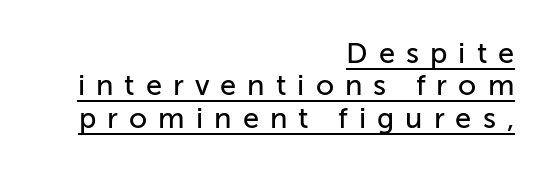
Q: Is the text italic (slanted)? A: No, it is upright.
Q: Is the typeface a serif or a sans-serif typeface? A: Sans-serif.
Q: Is the text underlined? A: Yes.
Q: How is the paragraph aligned? A: Right-aligned.
Q: Is the spacing between letters normal or unusually wide? A: Unusually wide.
Q: Is the spacing between lines tight, normal or loose? A: Tight.
Q: Width (condensed, normal, or wide)? A: Normal.
Q: Stroke contrast? A: Low.
Q: x-height? A: Medium.
Q: Monospaced? A: No.
